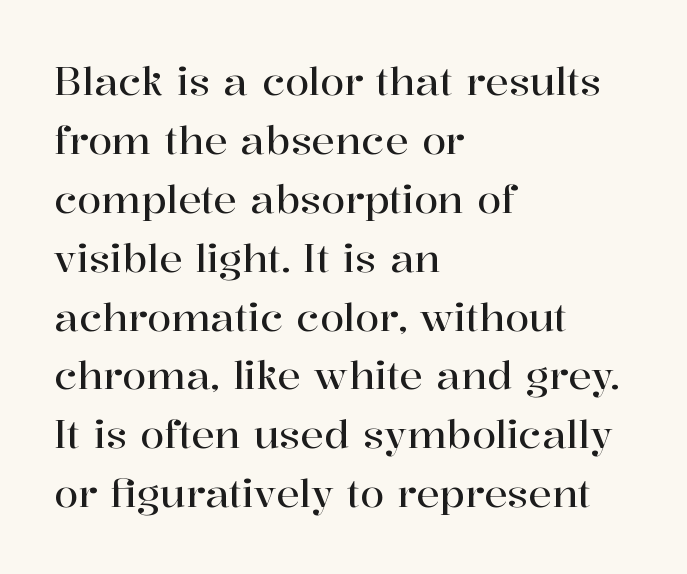
Descenders are the only things crossing below the line. Designer's note — italics off, roman on. Think of a printed novel: that variable character pitch is what you see here. Is the letter spacing exaggerated? No — it looks like the ordinary default.
